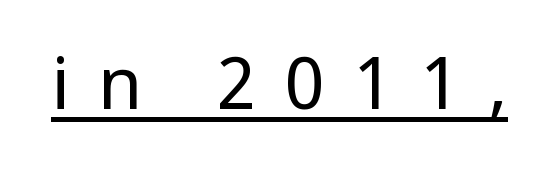
The image shows 72 px regular-weight, condensed sans-serif type, upright; set unusually wide letter spacing (+0.39 em), underlined; low stroke contrast and a large x-height.
